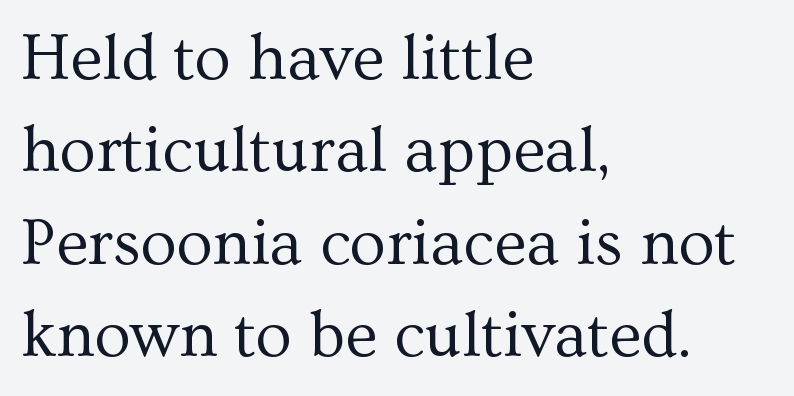
The image shows 66 px regular-weight serif type, upright; set left-aligned, normal line spacing (1.4x), normal letter spacing, not underlined; medium stroke contrast and a medium x-height.
